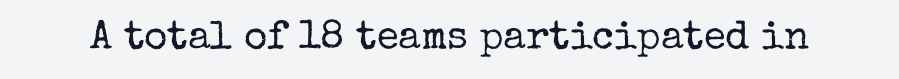
{"serif": "yes", "italic": "no", "bold": "no", "weight": "regular", "width": "normal", "stroke_contrast": "low", "x_height": "medium", "monospaced": "no", "underline": "no", "letter_spacing": "normal", "letter_spacing_em": 0.0, "glyph_px": 40}
